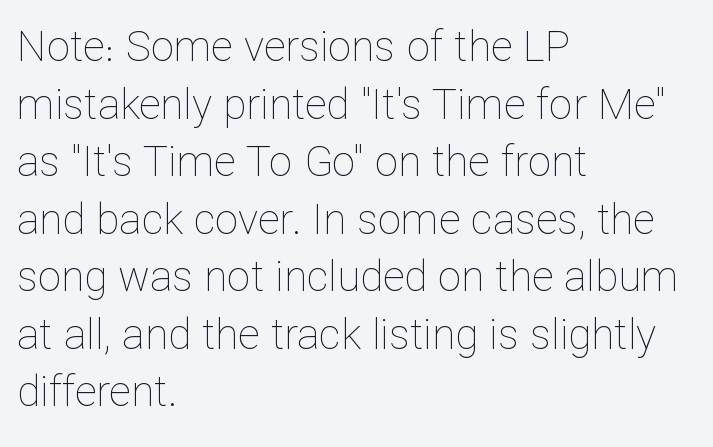
{"italic": "no", "bold": "no", "weight": "thin", "width": "normal", "stroke_contrast": "low", "x_height": "medium", "monospaced": "no", "underline": "no", "align": "left", "line_spacing": "normal", "line_spacing_ratio": 1.37, "letter_spacing": "normal", "letter_spacing_em": 0.0, "glyph_px": 42}
